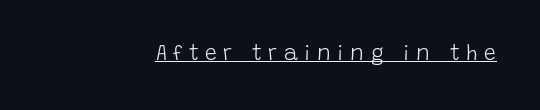
The image shows 21 px text type, upright; set unusually wide letter spacing (+0.31 em), underlined.
